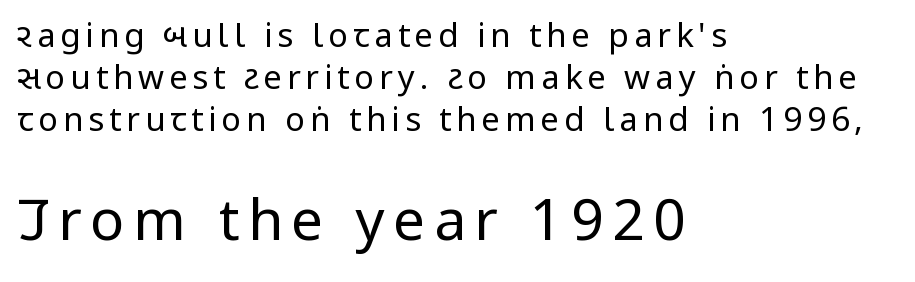
{"serif": "no", "italic": "no", "bold": "no", "weight": "regular", "width": "condensed", "stroke_contrast": "low", "x_height": "large", "monospaced": "no", "underline": "no", "align": "left", "line_spacing": "normal", "line_spacing_ratio": 1.27, "larger_block": "second", "size_ratio": 1.73, "glyph_px": 57}
